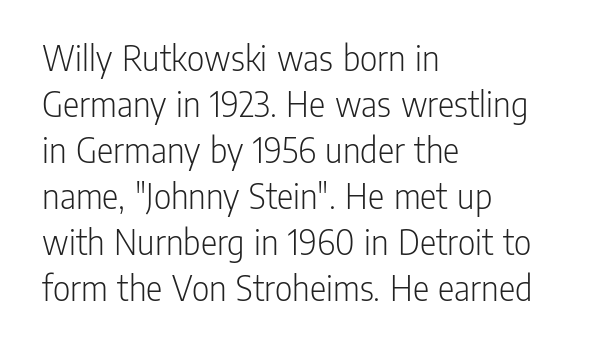
{"serif": "no", "italic": "no", "bold": "no", "weight": "light", "width": "condensed", "stroke_contrast": "low", "x_height": "medium", "monospaced": "no", "underline": "no", "align": "left", "line_spacing_ratio": 1.21, "letter_spacing": "normal", "letter_spacing_em": 0.0, "glyph_px": 38}
